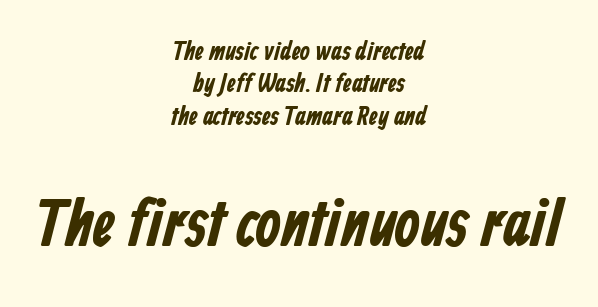
The following chunk of copy outweighs the initial chunk in type size. A sans-serif font was chosen for this passage. Caption: bold face, heavy strokes. Underlining? Definitely not there.
